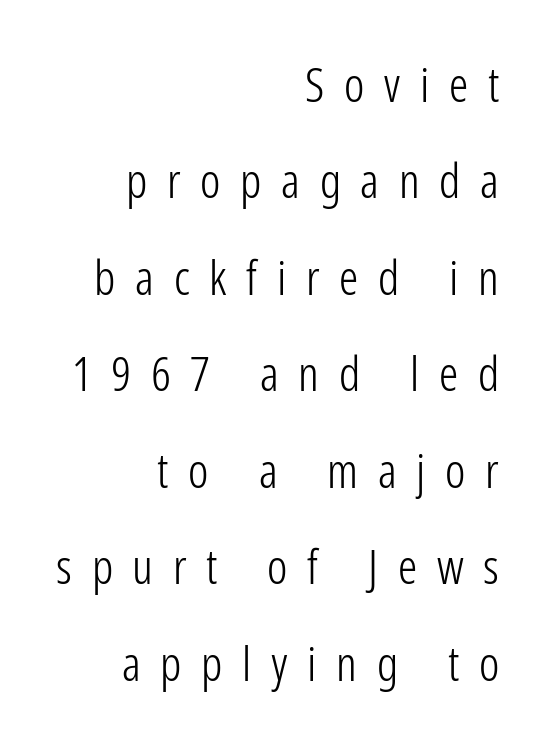
Q: Is the text bold? A: No.
Q: Is the text italic (slanted)? A: No, it is upright.
Q: Is the typeface a serif or a sans-serif typeface? A: Sans-serif.
Q: Is the text underlined? A: No.
Q: How is the paragraph aligned? A: Right-aligned.
Q: Is the spacing between letters normal or unusually wide? A: Unusually wide.
Q: Is the spacing between lines tight, normal or loose? A: Loose.
Q: Width (condensed, normal, or wide)? A: Condensed.
Q: Stroke contrast? A: Low.
Q: x-height? A: Medium.
Q: Monospaced? A: No.
